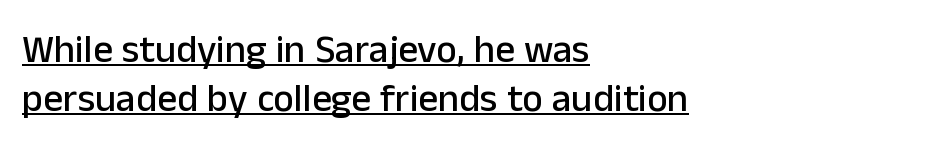
Examine the stroke ends and you'll find no serifs. The passage is arranged the way most books set body copy — flush left. Notice how descenders clear the ascenders below comfortably — that's standard leading. Notice how a bar underscores the lettering throughout. Think of a printed novel: that variable character pitch is what you see here. The axis of the letterforms is exactly vertical.
